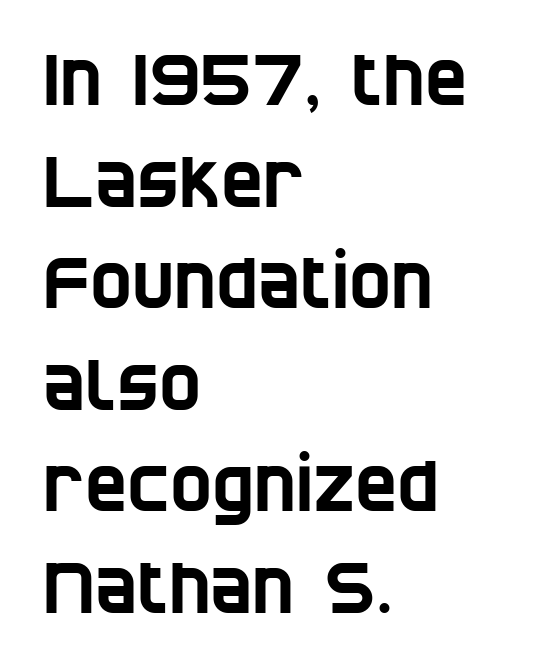
Is this a fixed-width face? No — the glyphs have proportional, varying widths. The area under the type is left untouched. Typeset ragged right — the left edge is the straight one. No extra tracking has been applied to these lines. Serif or sans? Sans — the stroke terminals are bare. Students, observe: this is what conventionally led text looks like.
